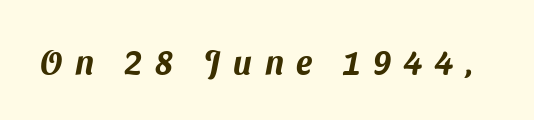
{"serif": "no", "width": "normal", "stroke_contrast": "medium", "x_height": "medium", "monospaced": "no", "underline": "no", "letter_spacing": "wide", "letter_spacing_em": 0.38, "glyph_px": 33}
